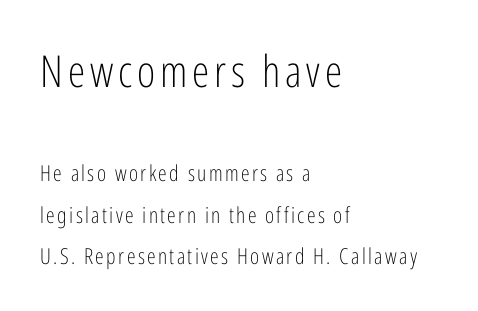
The image shows 44 px light, condensed sans-serif type, upright; set left-aligned, line spacing 1.87x, not underlined; the first (top) block is 2.0x larger; low stroke contrast and a medium x-height.
